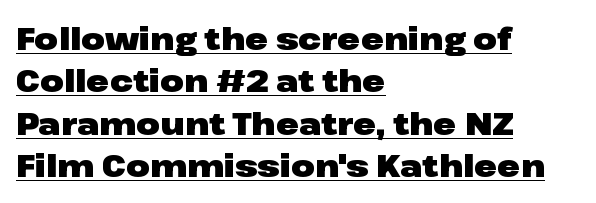
Q: Is the text bold? A: Yes.
Q: Is the text italic (slanted)? A: No, it is upright.
Q: Is the typeface a serif or a sans-serif typeface? A: Sans-serif.
Q: Is the text underlined? A: Yes.
Q: How is the paragraph aligned? A: Left-aligned.
Q: Is the spacing between letters normal or unusually wide? A: Normal.
Q: Is the spacing between lines tight, normal or loose? A: Normal.
Q: Width (condensed, normal, or wide)? A: Wide.
Q: Stroke contrast? A: Low.
Q: x-height? A: Medium.
Q: Monospaced? A: No.
